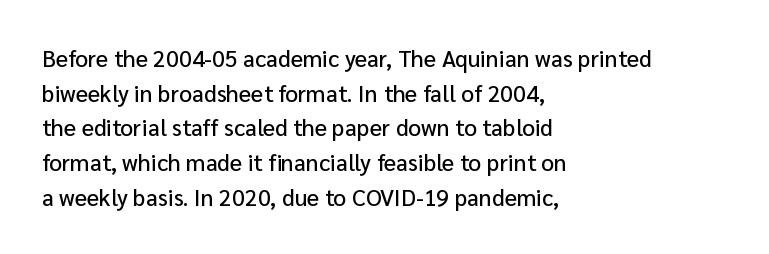
Q: Is the text italic (slanted)? A: No, it is upright.
Q: Is the text underlined? A: No.
Q: How is the paragraph aligned? A: Left-aligned.
Q: Is the spacing between letters normal or unusually wide? A: Normal.
Q: Is the spacing between lines tight, normal or loose? A: Normal.
